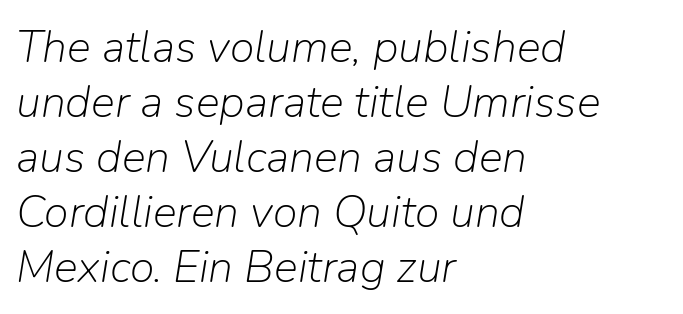
Q: Is the text bold? A: No.
Q: Is the text italic (slanted)? A: Yes, it leans right by about 9 degrees.
Q: Is the text underlined? A: No.
Q: How is the paragraph aligned? A: Left-aligned.
Q: Is the spacing between letters normal or unusually wide? A: Normal.
Q: Width (condensed, normal, or wide)? A: Normal.
Q: Stroke contrast? A: Low.
Q: x-height? A: Medium.
Q: Monospaced? A: No.
